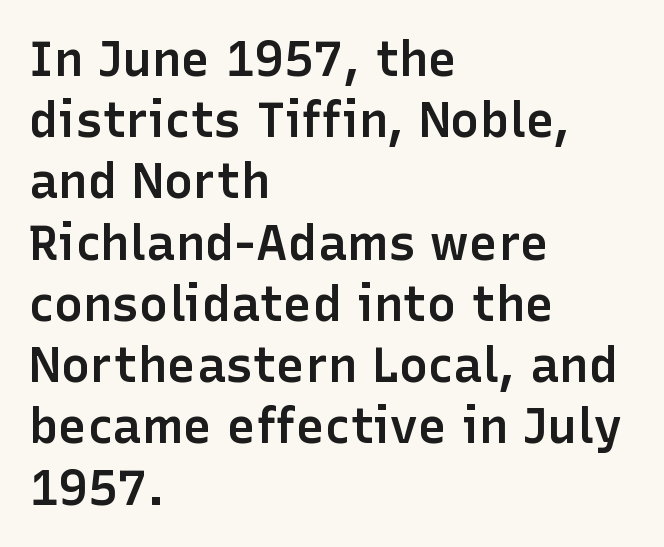
{"serif": "no", "italic": "no", "bold": "semi", "weight": "semibold", "width": "normal", "stroke_contrast": "low", "x_height": "medium", "monospaced": "no", "underline": "no", "align": "left", "line_spacing": "normal", "line_spacing_ratio": 1.25, "letter_spacing": "normal", "letter_spacing_em": 0.0, "glyph_px": 49}
